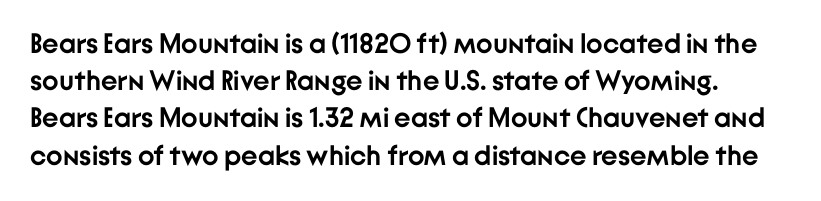
{"serif": "no", "italic": "no", "bold": "yes", "weight": "semibold", "width": "normal", "stroke_contrast": "low", "x_height": "medium", "monospaced": "no", "underline": "no", "line_spacing": "normal", "line_spacing_ratio": 1.33, "letter_spacing": "normal", "letter_spacing_em": 0.0, "glyph_px": 28}
